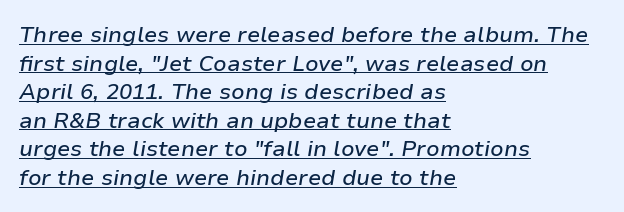
{"italic": "yes", "lean": "right", "slant_degrees": 9, "underline": "yes", "align": "left", "line_spacing": "normal", "line_spacing_ratio": 1.3, "letter_spacing": "normal", "letter_spacing_em": 0.0, "glyph_px": 22}
